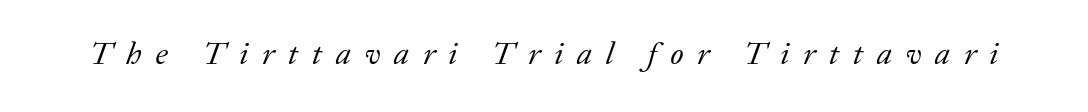
The image shows 31 px regular-weight serif type, italic (leaning right); set unusually wide letter spacing (+0.45 em), not underlined; low stroke contrast and a medium x-height.
